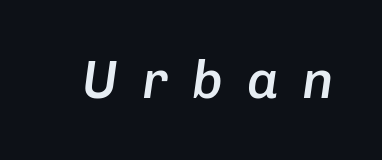
The characters look somewhat weighty, a semibold short of true bold. Display-style spreading of the glyphs; the letterfit is very open. Check under the words: just untouched page. Yep, that's italic — everything's leaning. Proportional: the letters do not fall into vertical columns.
